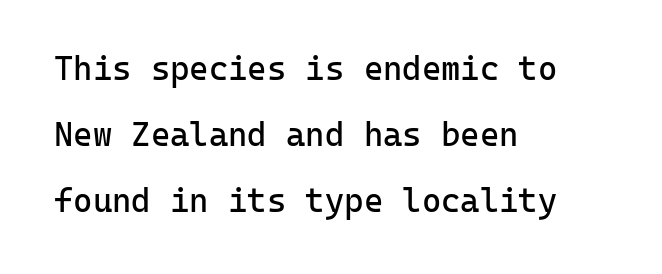
The image shows 33 px regular-weight sans-serif type, upright, monospaced; set left-aligned, loose line spacing (2.0x), normal letter spacing, not underlined; low stroke contrast and a medium x-height.
